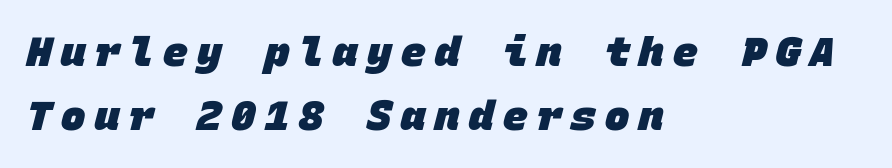
Q: Is the text bold? A: Yes.
Q: Is the typeface a serif or a sans-serif typeface? A: Sans-serif.
Q: Is the text underlined? A: No.
Q: How is the paragraph aligned? A: Left-aligned.
Q: Is the spacing between letters normal or unusually wide? A: Unusually wide.
Q: Is the spacing between lines tight, normal or loose? A: Normal.
Q: Width (condensed, normal, or wide)? A: Normal.
Q: Stroke contrast? A: Low.
Q: x-height? A: Large.
Q: Monospaced? A: Yes.
